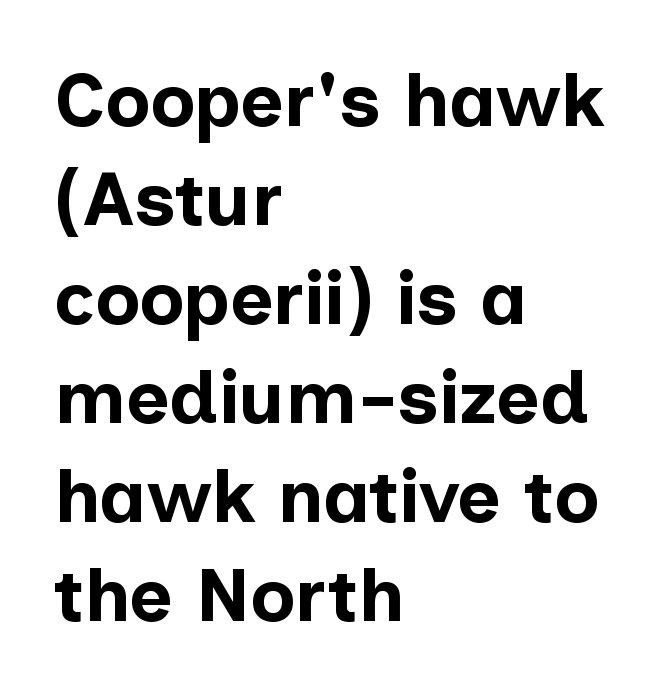
{"serif": "no", "italic": "no", "bold": "yes", "weight": "bold", "width": "normal", "stroke_contrast": "low", "x_height": "medium", "monospaced": "no", "underline": "no", "align": "left", "line_spacing": "normal", "line_spacing_ratio": 1.32, "letter_spacing": "normal", "letter_spacing_em": 0.0, "glyph_px": 75}
